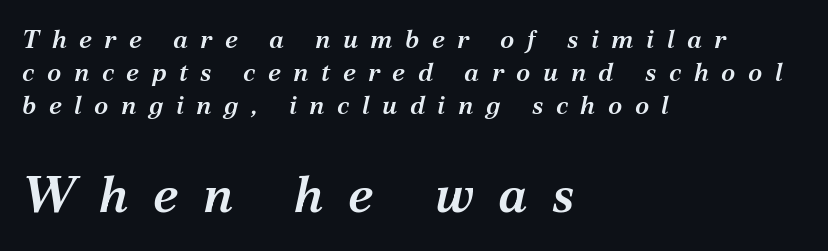
The image shows 51 px semibold serif type, italic (leaning right); set left-aligned, normal line spacing (1.26x), unusually wide letter spacing (+0.48 em), not underlined; the second (bottom) block is 1.96x larger; medium stroke contrast and a medium x-height.
